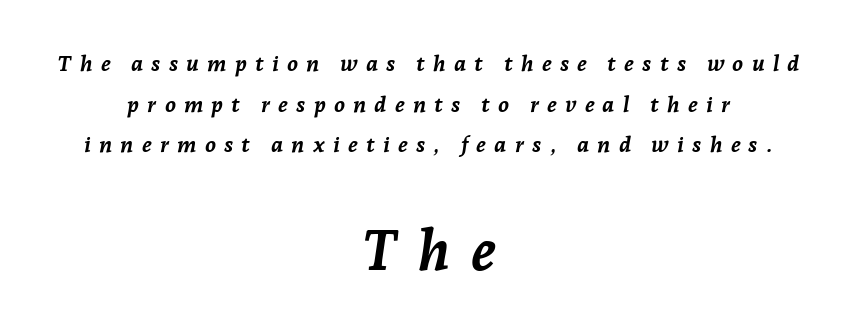
The font is running at its bold setting. Between one letter and the next there's a generous, obvious gap. Has an underline been added? It has not. Reading top to bottom, the characters get bigger at the block break. Characters are canted at an angle relative to the baseline's perpendicular.
